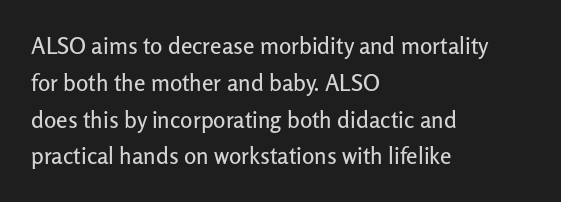
The image shows 23 px text type, upright; set left-aligned, normal line spacing (1.6x), normal letter spacing, not underlined.
